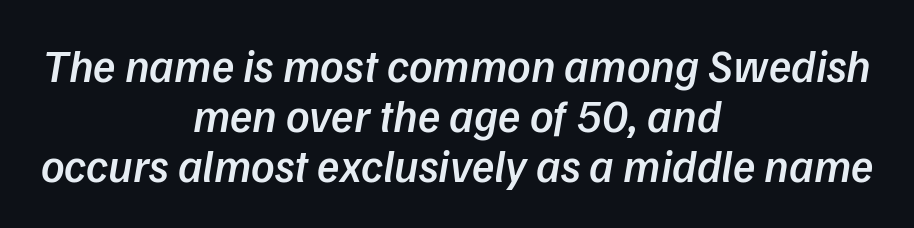
The image shows 46 px semibold sans-serif type; set centered, tight line spacing (1.09x), normal letter spacing, not underlined; low stroke contrast and a medium x-height.
